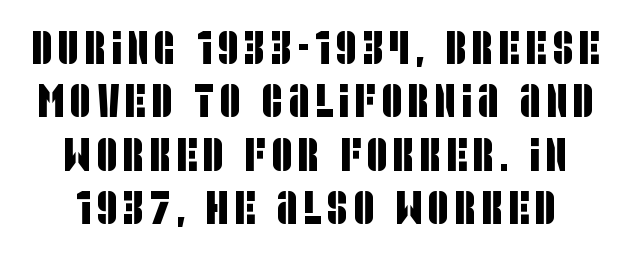
The image shows 46 px condensed sans-serif type; set line spacing 1.16x, not underlined; low stroke contrast and a large x-height.
